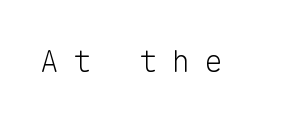
Q: Is the text bold? A: No.
Q: Is the text italic (slanted)? A: No, it is upright.
Q: Is the typeface a serif or a sans-serif typeface? A: Sans-serif.
Q: Is the text underlined? A: No.
Q: Is the spacing between letters normal or unusually wide? A: Unusually wide.
Q: Width (condensed, normal, or wide)? A: Normal.
Q: Stroke contrast? A: Low.
Q: x-height? A: Medium.
Q: Monospaced? A: Yes.
